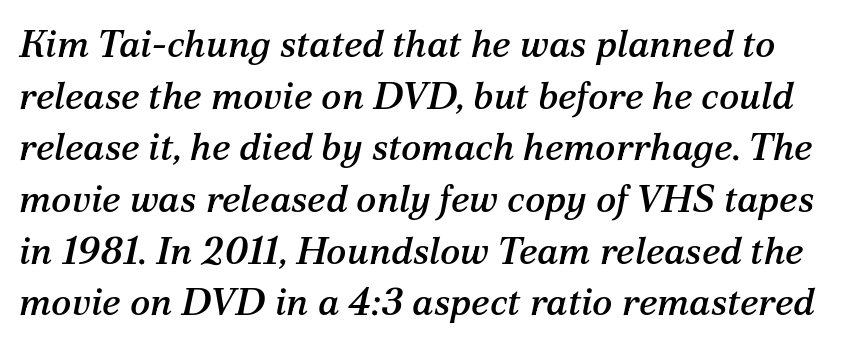
Q: Is the text italic (slanted)? A: Yes, it leans right by about 12 degrees.
Q: Is the typeface a serif or a sans-serif typeface? A: Serif.
Q: Is the text underlined? A: No.
Q: Is the spacing between letters normal or unusually wide? A: Normal.
Q: Is the spacing between lines tight, normal or loose? A: Normal.
Q: Width (condensed, normal, or wide)? A: Normal.
Q: Stroke contrast? A: Medium.
Q: x-height? A: Medium.
Q: Monospaced? A: No.
